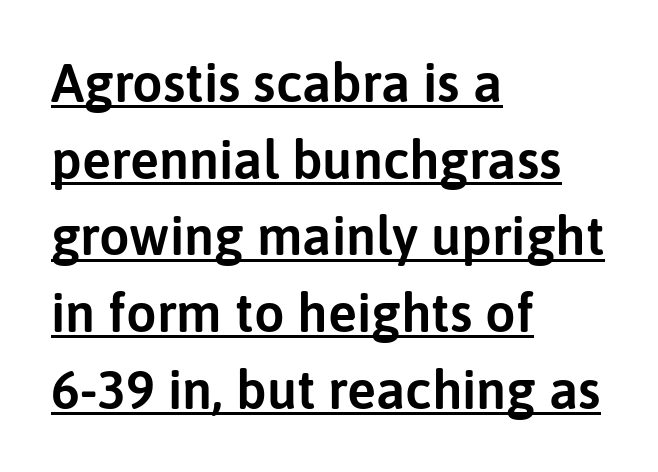
Q: Is the text italic (slanted)? A: No, it is upright.
Q: Is the typeface a serif or a sans-serif typeface? A: Sans-serif.
Q: Is the text underlined? A: Yes.
Q: How is the paragraph aligned? A: Left-aligned.
Q: Is the spacing between letters normal or unusually wide? A: Normal.
Q: Is the spacing between lines tight, normal or loose? A: Normal.
Q: Width (condensed, normal, or wide)? A: Normal.
Q: Stroke contrast? A: Low.
Q: x-height? A: Medium.
Q: Monospaced? A: No.
